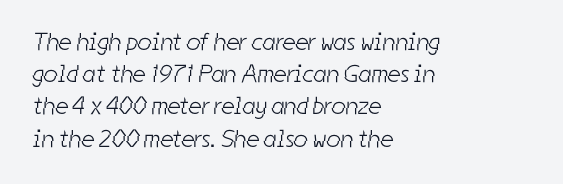
Vertical stems look standard width or narrower in stroke. Plain, unruled lines of type. How would I describe the line gaps? Plain and ordinary. The ragged edge is on the right, which tells us the setting is flush left. The letterforms sit shoulder to shoulder at normal distance.
